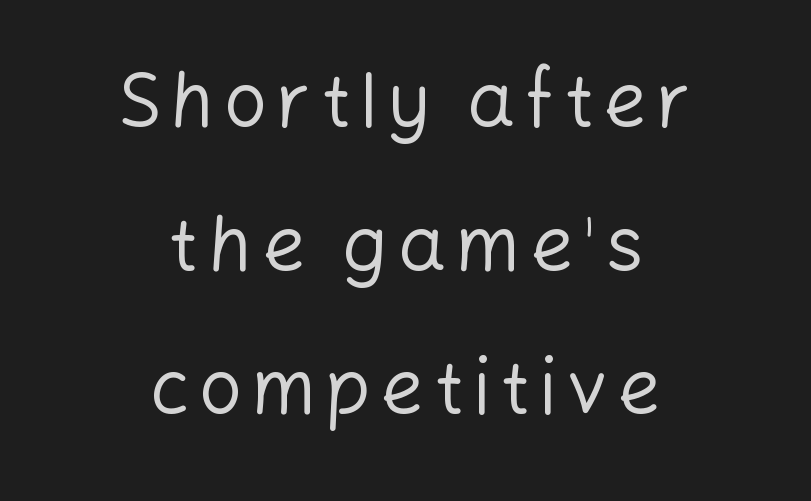
{"serif": "no", "italic": "no", "bold": "no", "weight": "regular", "width": "normal", "stroke_contrast": "low", "x_height": "medium", "monospaced": "no", "underline": "no", "align": "center", "line_spacing_ratio": 1.89, "glyph_px": 76}
